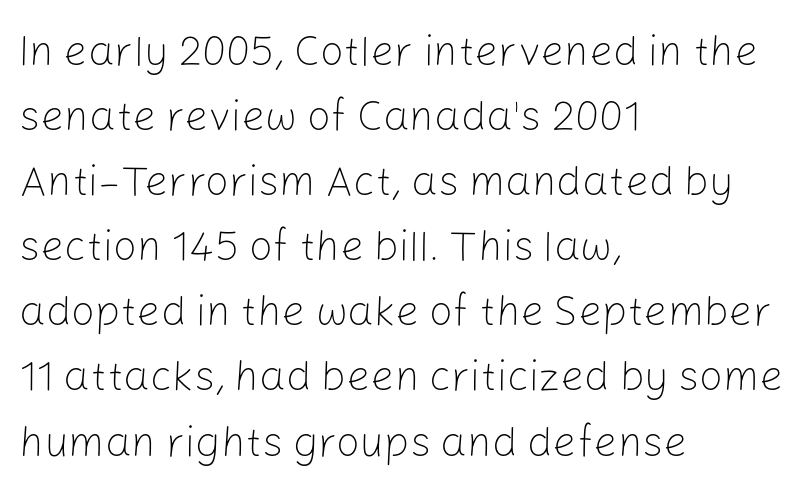
{"serif": "no", "italic": "no", "bold": "no", "weight": "light", "width": "normal", "stroke_contrast": "low", "x_height": "medium", "monospaced": "no", "underline": "no", "align": "left", "line_spacing": "normal", "line_spacing_ratio": 1.55, "letter_spacing": "normal", "letter_spacing_em": 0.0, "glyph_px": 42}
